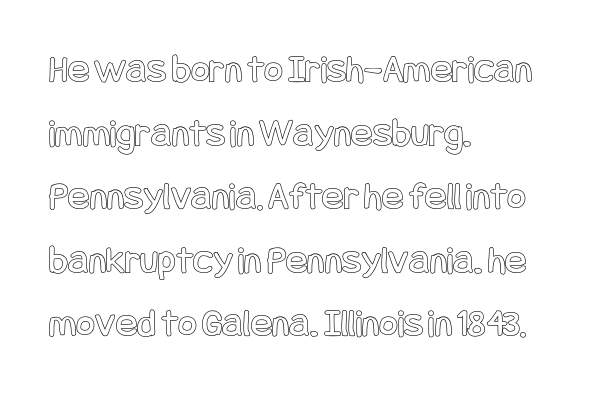
The image shows 40 px condensed type, upright; set left-aligned, normal line spacing (1.59x), normal letter spacing, not underlined; a large x-height.
